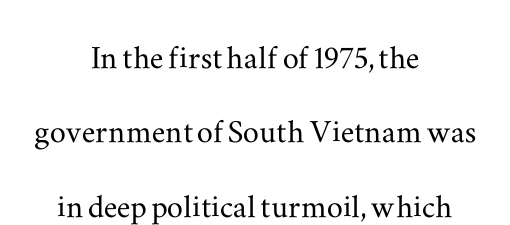
{"serif": "yes", "italic": "no", "width": "wide", "stroke_contrast": "medium", "x_height": "small", "monospaced": "no", "underline": "no", "align": "center", "line_spacing_ratio": 1.86, "letter_spacing": "normal", "letter_spacing_em": 0.0, "glyph_px": 40}
